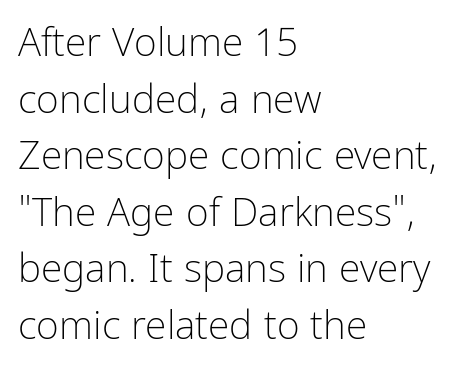
The image shows 39 px light, condensed sans-serif type, upright; set left-aligned, normal line spacing (1.45x), normal letter spacing, not underlined; low stroke contrast and a medium x-height.
